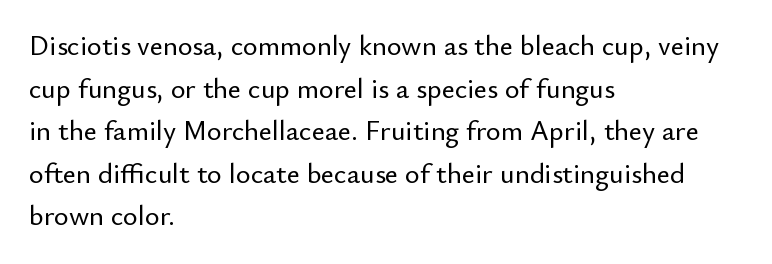
You can tell it's not italic because the verticals are truly vertical. Short and long lines alike share a common starting point at left. Do the characters align in a grid? No, the font is proportional. Descenders hang freely into open space. Observe the absence of serifs on each vertical stroke in this sample. Compared with typical body copy, the letter spacing here is the same.
